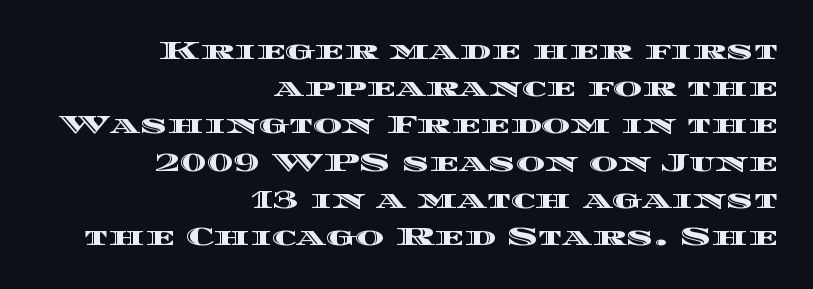
The image shows 25 px text type, upright; set right-aligned, normal line spacing (1.49x), normal letter spacing, not underlined.
